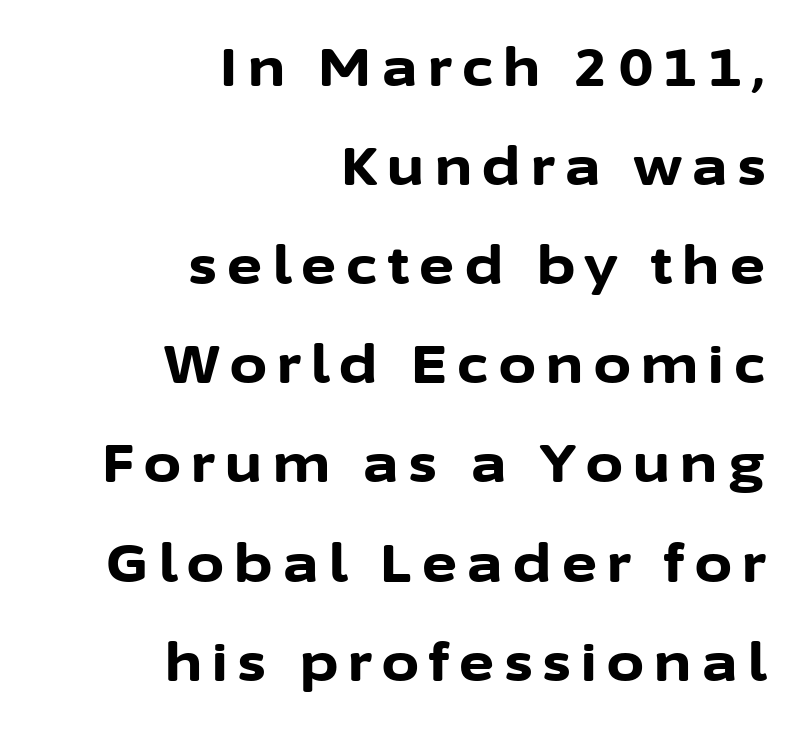
Casual observation: everything's shoved over to the right. Italic: no, the glyphs are upright roman. Each letter keeps its own natural width here, so spacing adapts to shape. Typographically, this falls in the sans-serif category.
